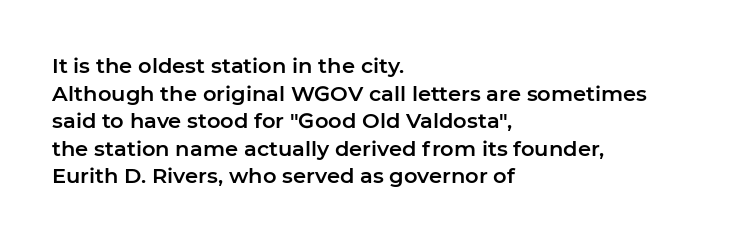
Line starts are locked; line ends wander. Leading matches the norm, producing a regular column. Characters remain perfectly vertical along every line. The area under the type is left untouched. Caption: standard tracking, unaltered.
